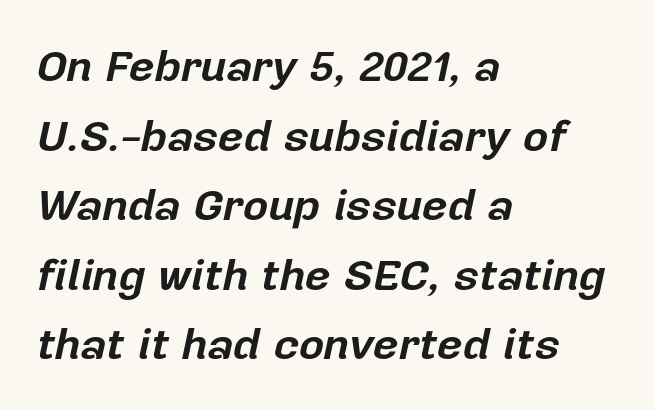
The space beneath each line is pristine and unruled. Layout note: lines flush left. The designer left line spacing at the default. The rendering uses natural spacing where letterforms have individual widths.
